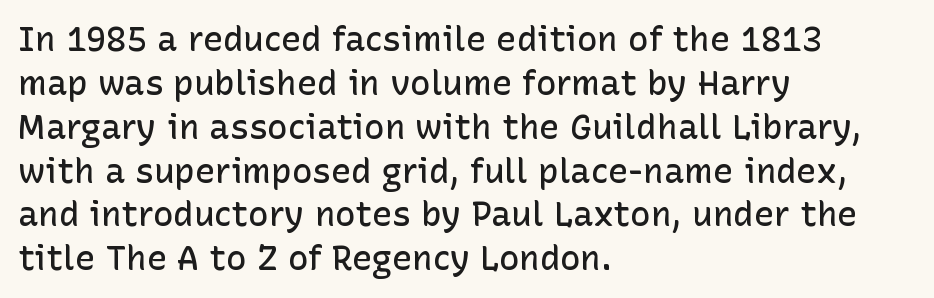
Q: Is the text bold? A: Semi-bold.
Q: Is the text italic (slanted)? A: No, it is upright.
Q: Is the typeface a serif or a sans-serif typeface? A: Sans-serif.
Q: Is the text underlined? A: No.
Q: How is the paragraph aligned? A: Left-aligned.
Q: Is the spacing between letters normal or unusually wide? A: Normal.
Q: Is the spacing between lines tight, normal or loose? A: Normal.
Q: Width (condensed, normal, or wide)? A: Normal.
Q: Stroke contrast? A: Low.
Q: x-height? A: Medium.
Q: Monospaced? A: No.
